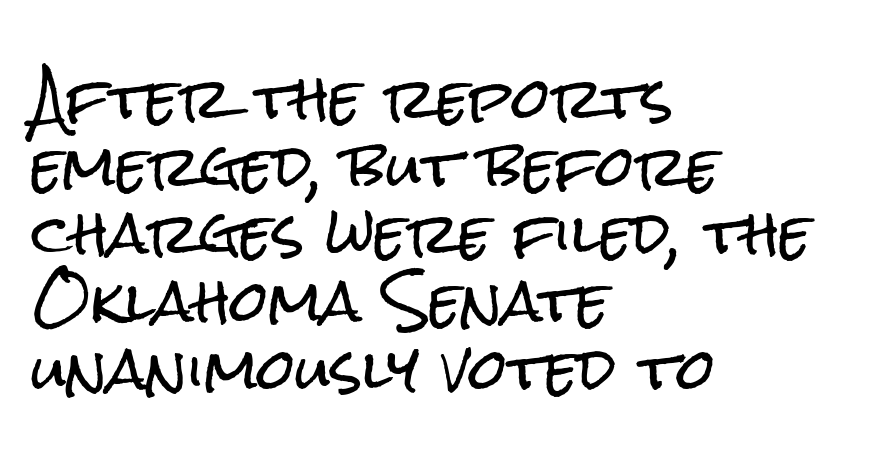
The image shows 55 px condensed sans-serif type, upright; set left-aligned, line spacing 1.23x, normal letter spacing, not underlined; low stroke contrast and a medium x-height.
